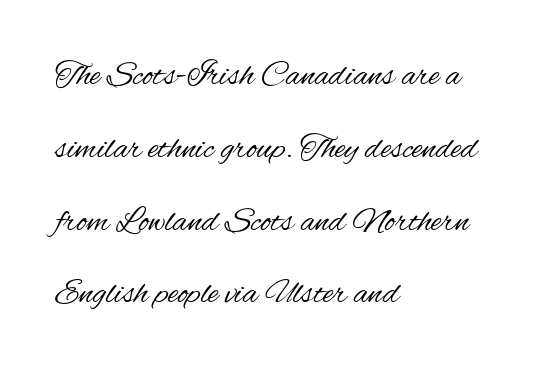
{"serif": "no", "bold": "no", "weight": "regular", "width": "condensed", "stroke_contrast": "medium", "x_height": "small", "monospaced": "no", "underline": "no", "align": "left", "line_spacing": "loose", "line_spacing_ratio": 2.08, "letter_spacing": "normal", "letter_spacing_em": 0.0, "glyph_px": 35}
